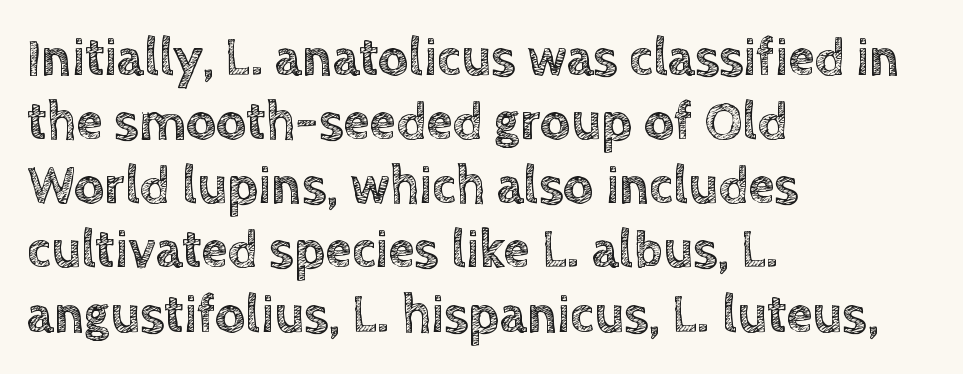
Q: Is the text italic (slanted)? A: No, it is upright.
Q: Is the text underlined? A: No.
Q: How is the paragraph aligned? A: Left-aligned.
Q: Is the spacing between letters normal or unusually wide? A: Normal.
Q: Width (condensed, normal, or wide)? A: Normal.
Q: x-height? A: Large.
Q: Monospaced? A: No.
